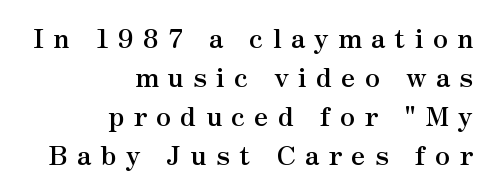
Q: Is the text bold? A: Yes.
Q: Is the text italic (slanted)? A: No, it is upright.
Q: Is the text underlined? A: No.
Q: How is the paragraph aligned? A: Right-aligned.
Q: Is the spacing between letters normal or unusually wide? A: Unusually wide.
Q: Is the spacing between lines tight, normal or loose? A: Normal.
